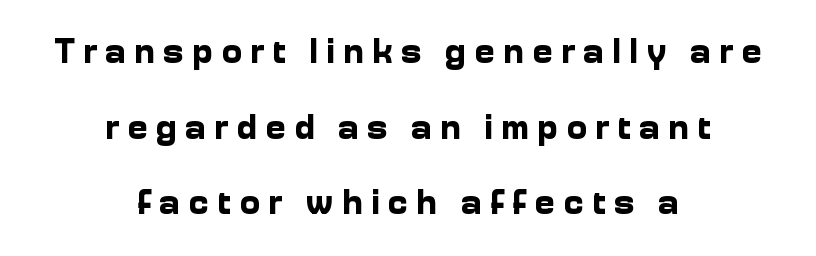
These words are printed bold, with thick strokes throughout. Airy leading. The text block is weighted toward neither margin, spreading evenly from the middle. Notice how the stems are strictly vertical — no italics here.
